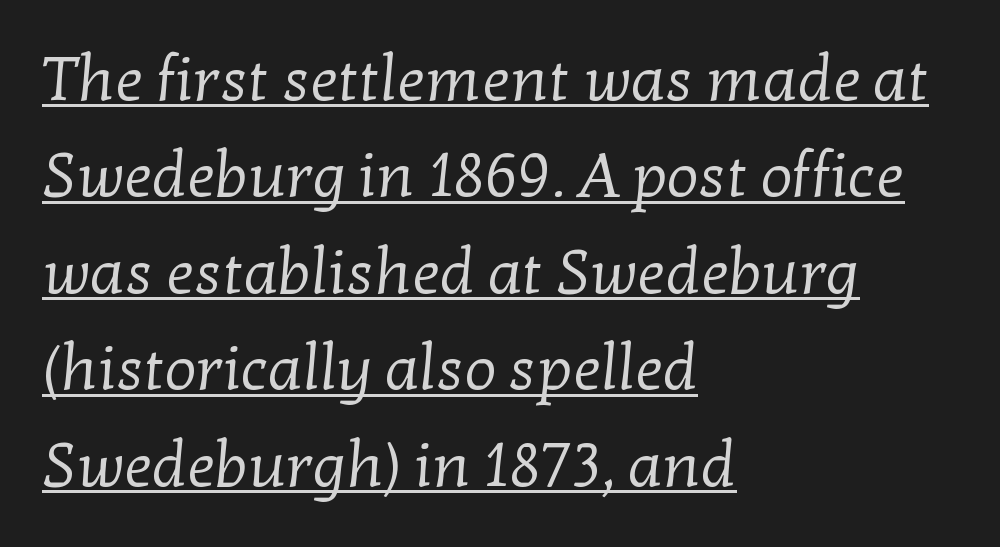
Q: Is the text bold? A: No.
Q: Is the typeface a serif or a sans-serif typeface? A: Serif.
Q: Is the text underlined? A: Yes.
Q: How is the paragraph aligned? A: Left-aligned.
Q: Is the spacing between letters normal or unusually wide? A: Normal.
Q: Is the spacing between lines tight, normal or loose? A: Normal.
Q: Width (condensed, normal, or wide)? A: Normal.
Q: Stroke contrast? A: Low.
Q: x-height? A: Medium.
Q: Monospaced? A: No.
